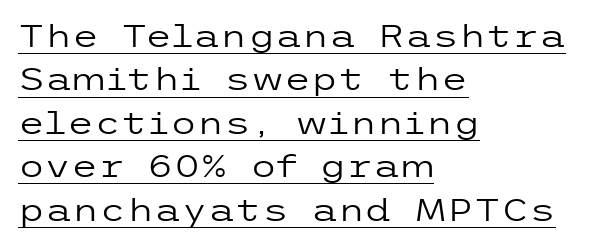
The image shows 31 px regular-weight, wide sans-serif type, upright; set left-aligned, normal line spacing (1.4x), normal letter spacing, underlined; low stroke contrast and a medium x-height.
